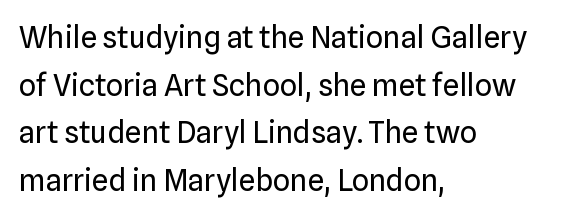
The setting favours the left margin, as ordinary paragraphs usually do. Proportional: the letters do not fall into vertical columns. Italic? Not at all — the glyphs are vertical. You could call the tracking neutral — neither tight nor loose. Weight: regular or lighter. Plain, unruled lines of type.
